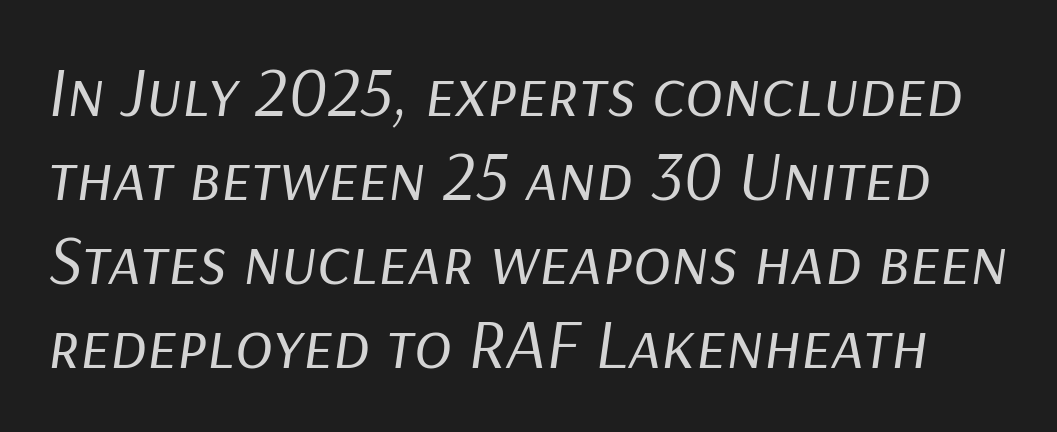
The lettering tilts uniformly, giving the passage an italic look. The horizontal fit of the characters is conventional and even. The words here are not underlined. You could not count columns in this text — the font is proportionally spaced. The font sits on the lighter half of the weight spectrum, regular included.
